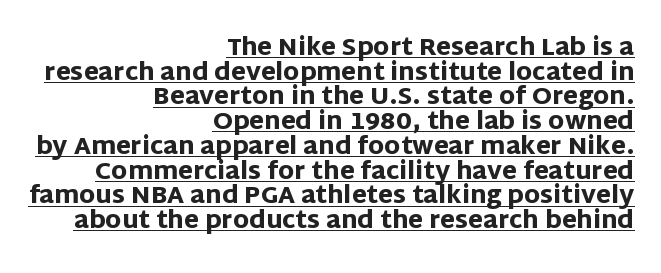
Glance below the letters and you will spot a drawn line. The letterforms sit shoulder to shoulder at normal distance. Quick note: interline space is minimal. When letters stand straight like this, we call the style roman or upright. Notice how thick the strokes are: this is what a full bold looks like.
